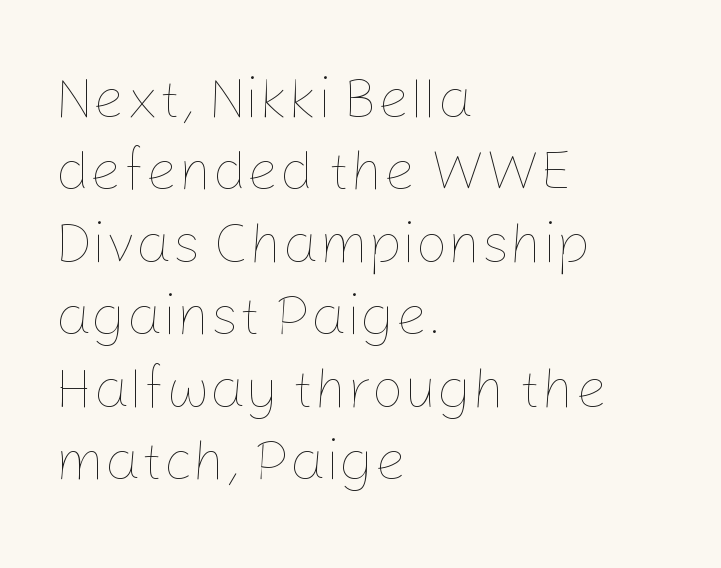
{"italic": "no", "bold": "no", "weight": "thin", "width": "normal", "stroke_contrast": "low", "x_height": "medium", "monospaced": "no", "underline": "no", "align": "left", "line_spacing": "normal", "line_spacing_ratio": 1.27, "letter_spacing": "normal", "letter_spacing_em": 0.0, "glyph_px": 57}
